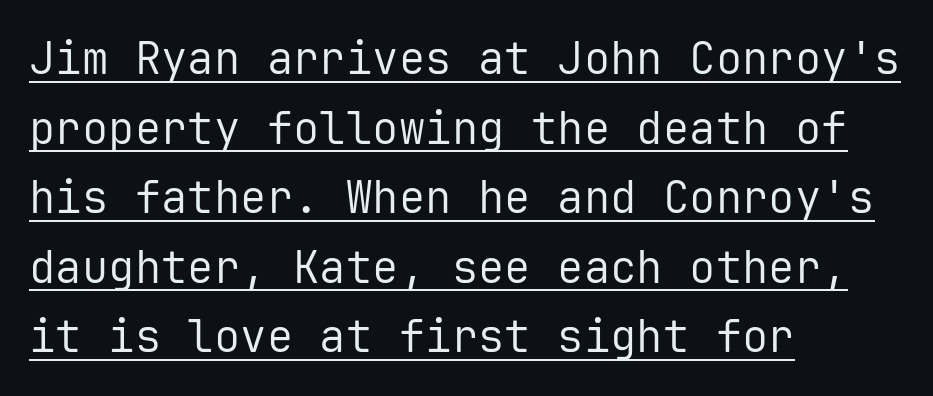
The image shows 44 px regular-weight sans-serif type, upright, monospaced; set left-aligned, normal line spacing (1.58x), normal letter spacing, underlined; low stroke contrast and a medium x-height.
